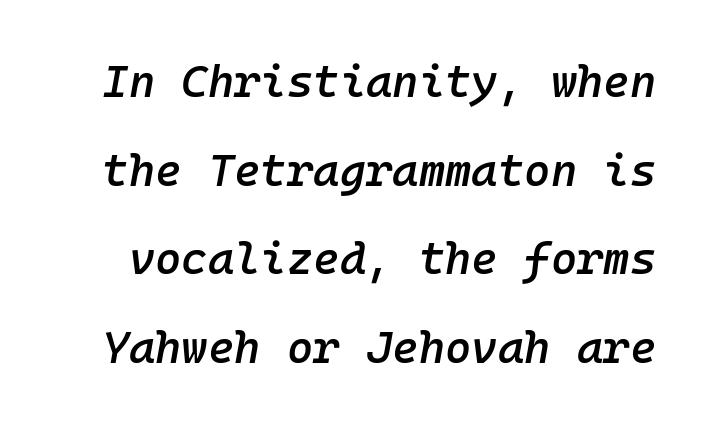
The passage shown leans; its letterforms are oblique. Baseline-to-baseline distance is far greater than the letter height. The string is rendered with underlining switched off. You could call the tracking neutral — neither tight nor loose.
